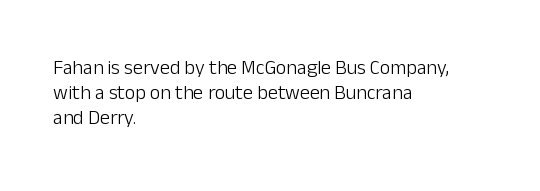
{"italic": "no", "bold": "no", "underline": "no", "align": "left", "line_spacing_ratio": 1.24, "letter_spacing": "normal", "letter_spacing_em": 0.0, "glyph_px": 20}
